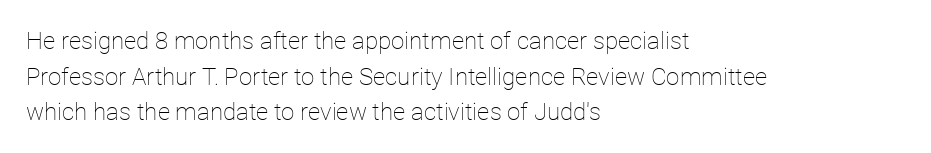
Q: Is the text bold? A: No.
Q: Is the text italic (slanted)? A: No, it is upright.
Q: Is the text underlined? A: No.
Q: How is the paragraph aligned? A: Left-aligned.
Q: Is the spacing between letters normal or unusually wide? A: Normal.
Q: Is the spacing between lines tight, normal or loose? A: Normal.
